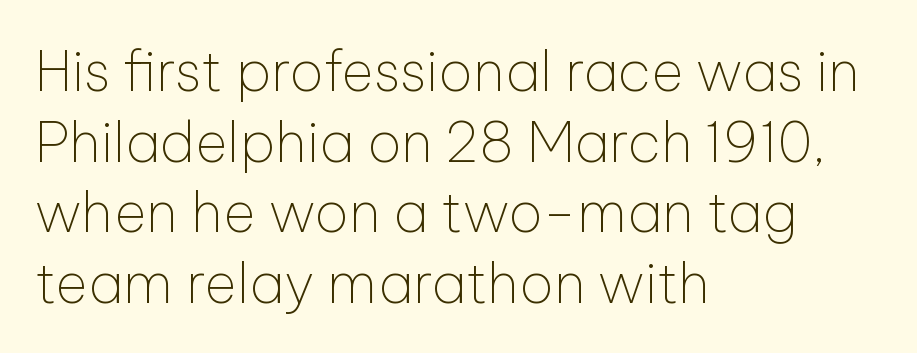
The image shows 56 px thin sans-serif type, upright; set left-aligned, normal line spacing (1.26x), normal letter spacing, not underlined; low stroke contrast and a medium x-height.
